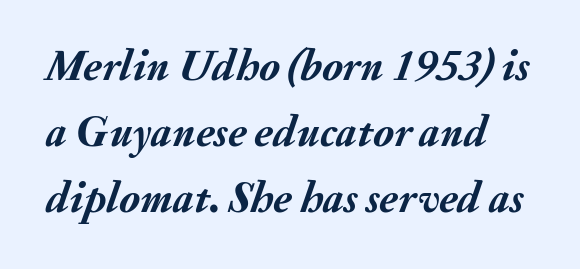
{"italic": "yes", "lean": "right", "slant_degrees": 20, "bold": "yes", "weight": "semibold", "width": "normal", "stroke_contrast": "medium", "x_height": "small", "monospaced": "no", "underline": "no", "line_spacing": "normal", "line_spacing_ratio": 1.5, "letter_spacing": "normal", "letter_spacing_em": 0.0, "glyph_px": 44}
